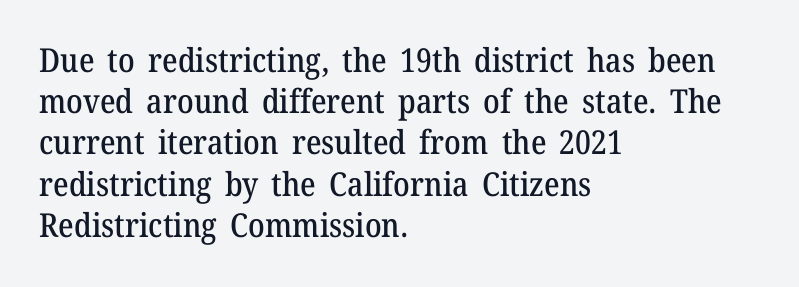
The image shows 33 px serif type, upright; set left-aligned, normal line spacing (1.25x), normal letter spacing, not underlined; medium stroke contrast and a medium x-height.
